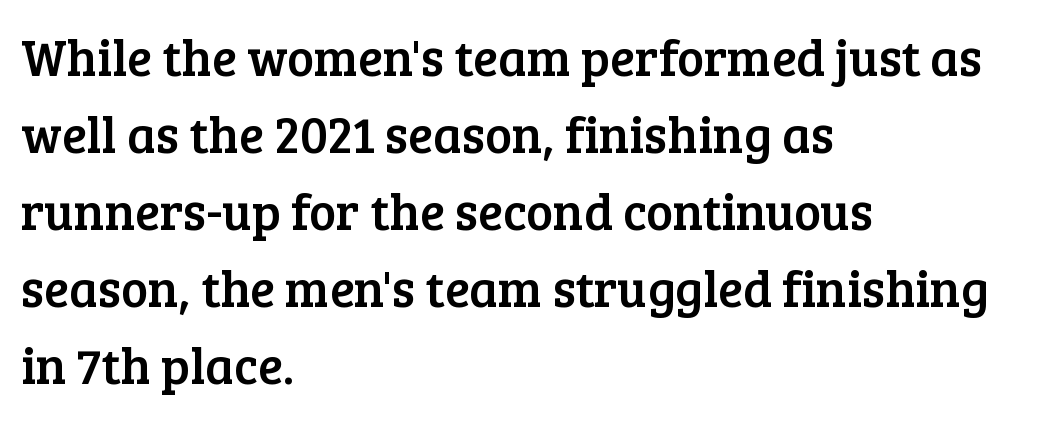
These lines are set flush left with a ragged right edge. Posture: straight, roman, zero tilt. The letters sit at their default tracking, neither squeezed nor spread. If you measured baseline to baseline, you'd find a middling distance. Note the varied advance widths — an 'i' is clearly narrower than an 'm'. The specimen omits any rule beneath the text block's lines.
